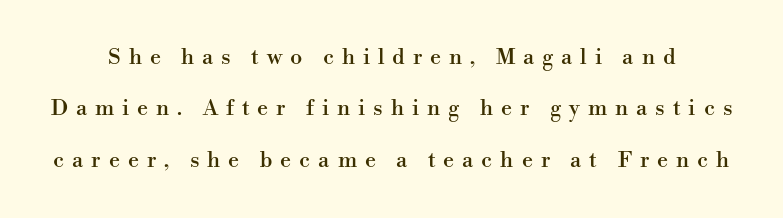
Descenders are the only things crossing below the line. Students, note that the glyphs here are deliberately spaced far apart. In terms of posture, this sample is upright. This block would shrink considerably if given ordinary leading; it's expanded now.
